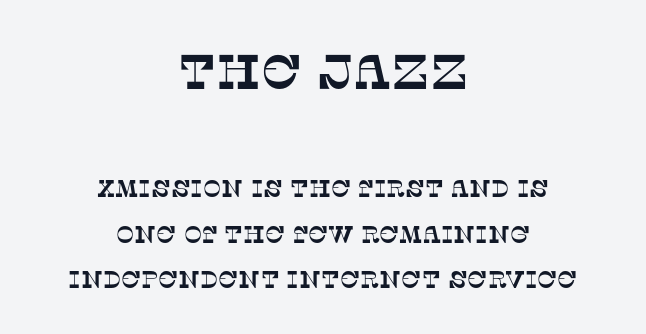
This sample has the flowing, uneven cadence of proportional lettering. Is there much room between lines? Yes — plenty of vertical air separates them. Small tapered or slab feet sit at the stroke ends, so this counts as serif. Note: larger setting up top, smaller setting below. Typeset on center — no edge is straight. The letters sit at their default tracking, neither squeezed nor spread.
